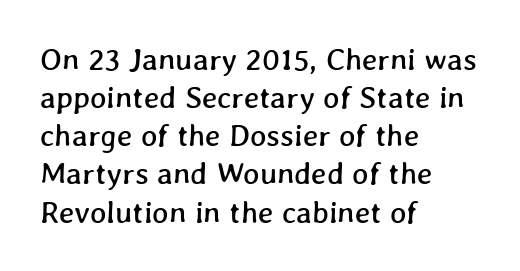
{"width": "normal", "stroke_contrast": "low", "x_height": "medium", "monospaced": "no", "underline": "no", "align": "left", "line_spacing_ratio": 1.23, "letter_spacing": "normal", "letter_spacing_em": 0.0, "glyph_px": 31}
